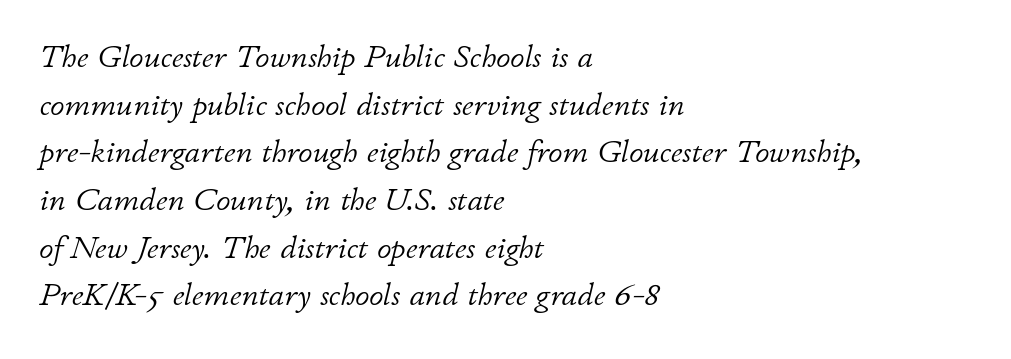
{"italic": "yes", "lean": "right", "slant_degrees": 11, "bold": "no", "weight": "light", "width": "normal", "stroke_contrast": "low", "x_height": "small", "monospaced": "no", "underline": "no", "align": "left", "line_spacing": "normal", "line_spacing_ratio": 1.49, "letter_spacing": "normal", "letter_spacing_em": 0.0, "glyph_px": 32}
